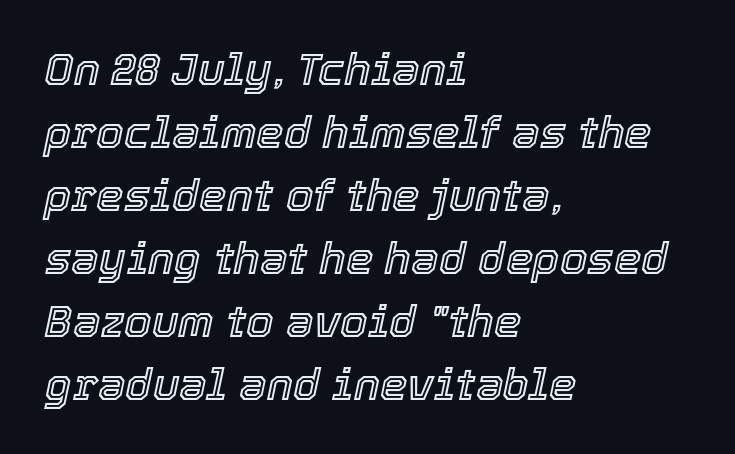
A typesetter would call this zero additional tracking. A classic flush-left, rag-right setting is used for this passage. The face used here is proportionally spaced, like ordinary book or web type. Observe the lean: these are italic letterforms. These lines sit exactly where default settings would place them. A clean baseline with only descenders dipping below it.
